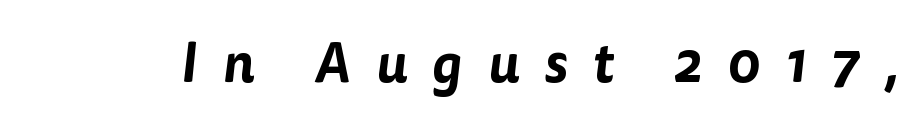
The image shows 55 px sans-serif type; set unusually wide letter spacing (+0.46 em), not underlined; low stroke contrast and a medium x-height.
